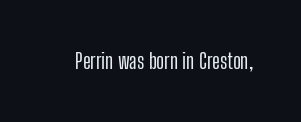
{"italic": "no", "underline": "no", "letter_spacing": "normal", "letter_spacing_em": 0.0, "glyph_px": 21}
